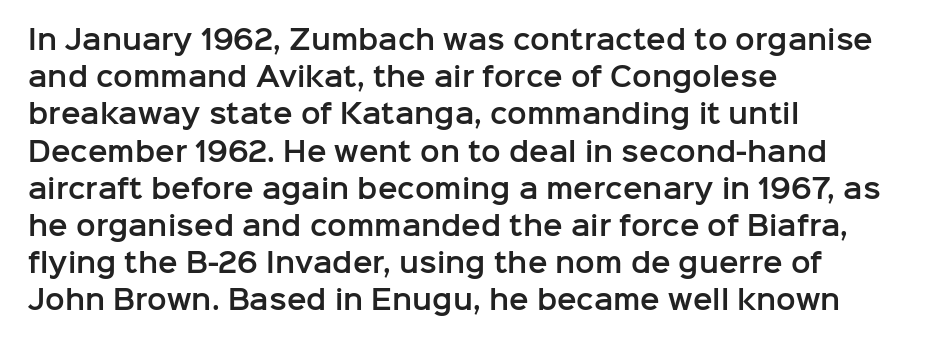
The image shows 26 px text type, upright; set left-aligned, normal line spacing (1.43x), normal letter spacing, not underlined.
